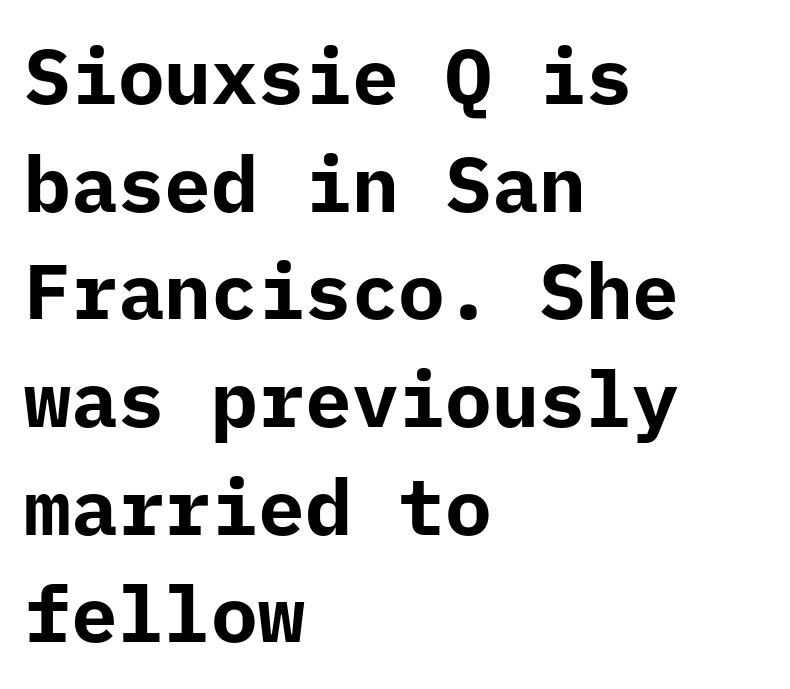
The image shows 78 px bold sans-serif type, upright, monospaced; set left-aligned, normal line spacing (1.38x), normal letter spacing, not underlined; low stroke contrast and a medium x-height.
